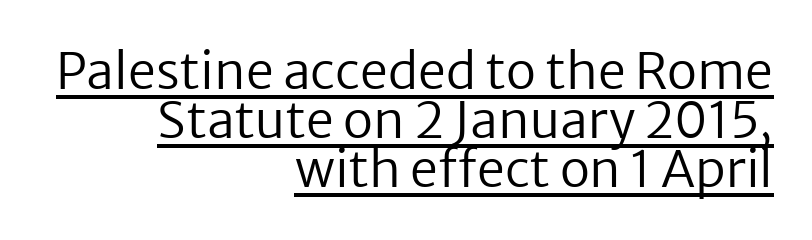
Q: Is the text bold? A: No.
Q: Is the text italic (slanted)? A: No, it is upright.
Q: Is the typeface a serif or a sans-serif typeface? A: Sans-serif.
Q: Is the text underlined? A: Yes.
Q: How is the paragraph aligned? A: Right-aligned.
Q: Is the spacing between letters normal or unusually wide? A: Normal.
Q: Is the spacing between lines tight, normal or loose? A: Tight.
Q: Width (condensed, normal, or wide)? A: Normal.
Q: Stroke contrast? A: Low.
Q: x-height? A: Medium.
Q: Monospaced? A: No.
